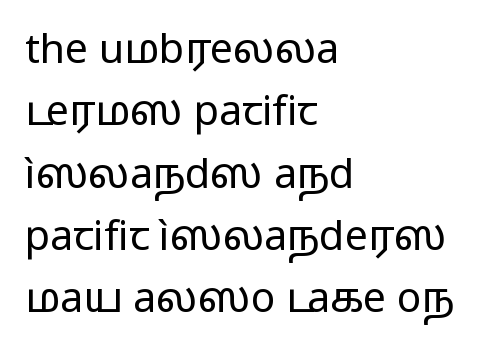
The image shows 41 px regular-weight, wide sans-serif type, upright; set left-aligned, normal line spacing (1.52x), normal letter spacing, not underlined; low stroke contrast and a medium x-height.
